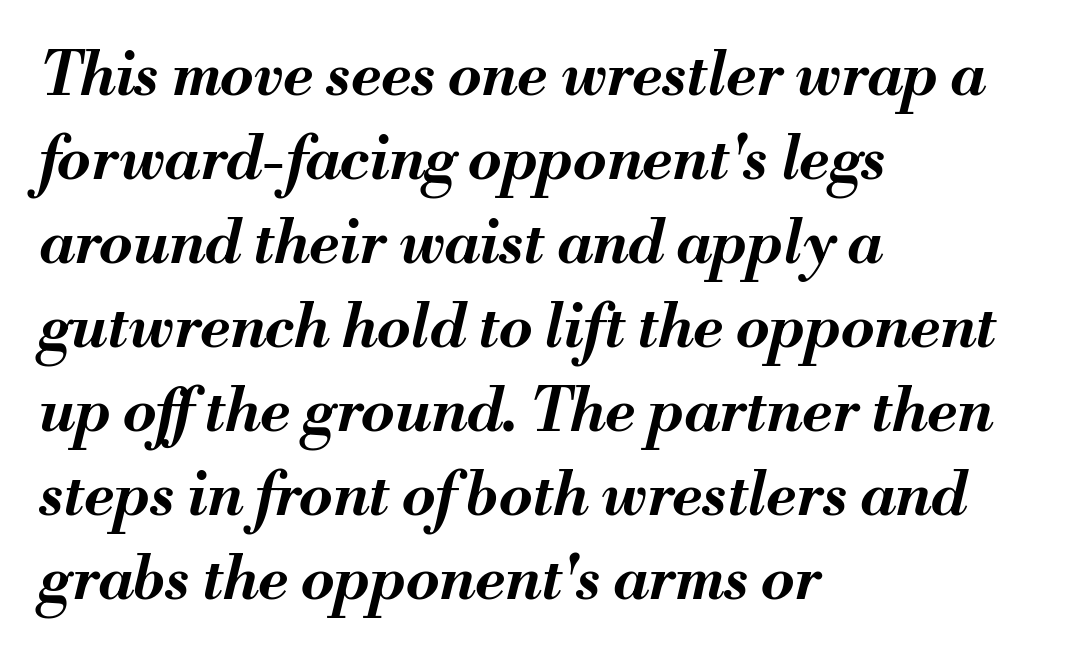
The leading is moderate, giving the passage an even texture. The passage shown leans; its letterforms are oblique. The passage shown is typed in a proportional face where columns would drift. The paragraph has a hard left edge and a soft right edge. No word sits above an underline. How are the letters spaced? Ordinarily, with no added tracking.
